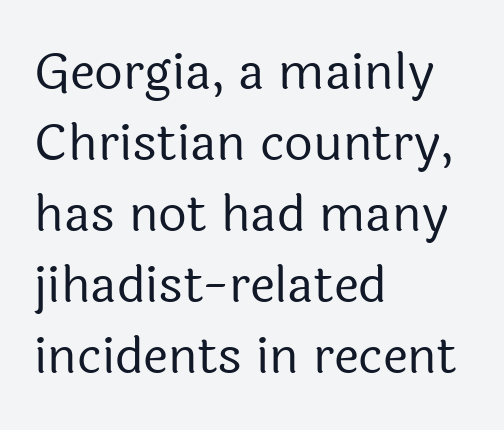
Underline: absent. Is this a sans? Yes — the strokes have no serifs. No heavy texture on the line: the type isn't bold. If you drew a line through each stem, it would be perfectly vertical.
